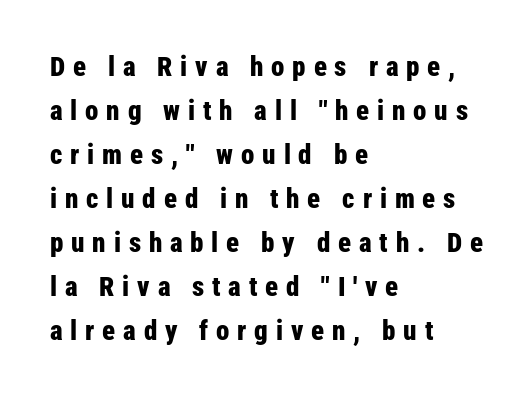
Q: Is the text bold? A: Yes.
Q: Is the text italic (slanted)? A: No, it is upright.
Q: Is the text underlined? A: No.
Q: How is the paragraph aligned? A: Left-aligned.
Q: Is the spacing between letters normal or unusually wide? A: Unusually wide.
Q: Is the spacing between lines tight, normal or loose? A: Normal.
